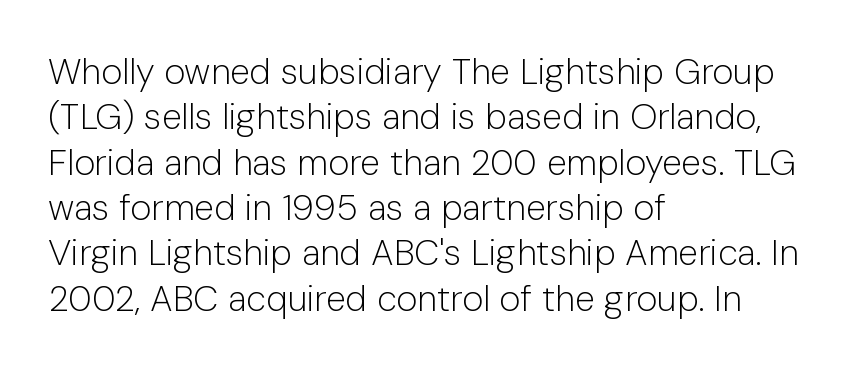
Q: Is the text bold? A: No.
Q: Is the text italic (slanted)? A: No, it is upright.
Q: Is the typeface a serif or a sans-serif typeface? A: Sans-serif.
Q: Is the text underlined? A: No.
Q: How is the paragraph aligned? A: Left-aligned.
Q: Is the spacing between letters normal or unusually wide? A: Normal.
Q: Is the spacing between lines tight, normal or loose? A: Normal.
Q: Width (condensed, normal, or wide)? A: Normal.
Q: Stroke contrast? A: Low.
Q: x-height? A: Medium.
Q: Monospaced? A: No.
